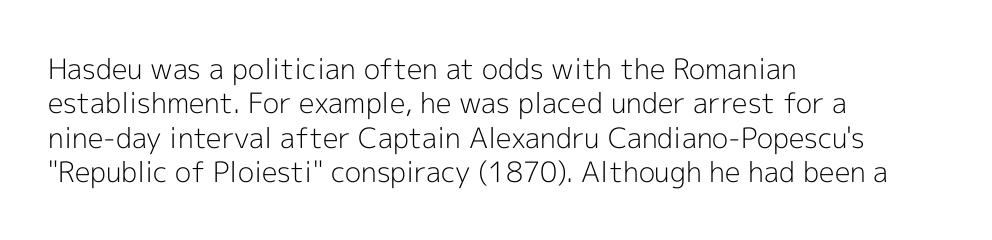
The image shows 28 px light sans-serif type, upright; set left-aligned, line spacing 1.23x, normal letter spacing, not underlined; a medium x-height.
